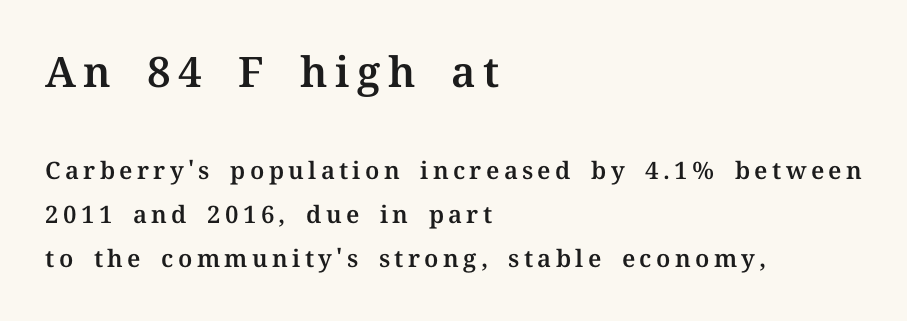
The image shows 42 px serif type, upright; set left-aligned, line spacing 1.83x, not underlined; the first (top) block is 1.75x larger; medium stroke contrast and a medium x-height.
